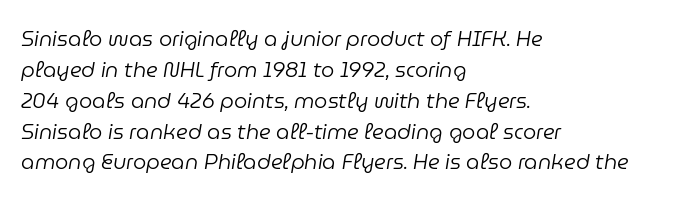
{"italic": "yes", "lean": "right", "slant_degrees": 9, "bold": "no", "underline": "no", "align": "left", "line_spacing": "normal", "line_spacing_ratio": 1.47, "letter_spacing": "normal", "letter_spacing_em": 0.0, "glyph_px": 21}
